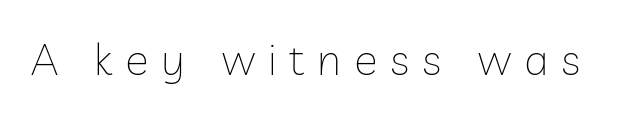
Each row of text sits above clean, open space. Grotesque or geometric, the face here clearly has no serifs. Tracking value appears strongly positive — letters spread wide. Weight: not bold — regular or lighter. Tall strokes in this sample are plumb rather than angled.
